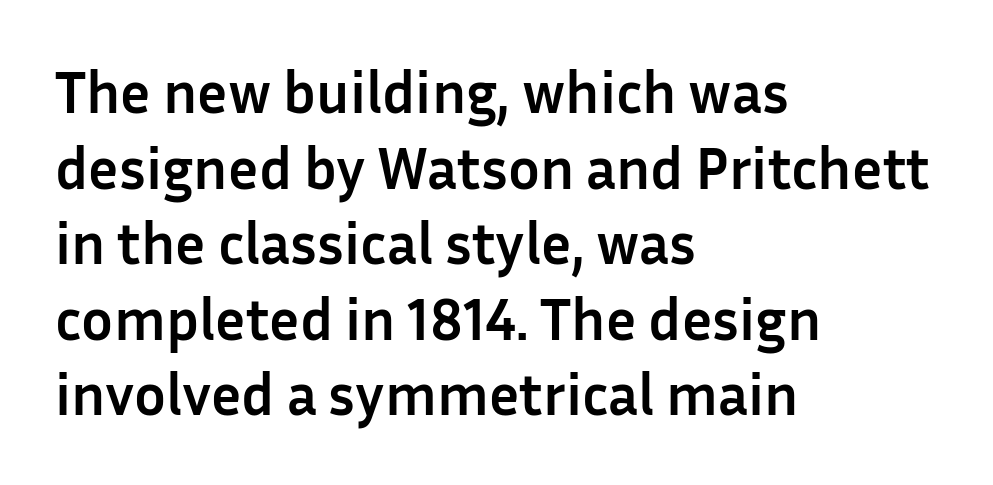
The image shows 59 px semibold sans-serif type, upright; set left-aligned, normal line spacing (1.28x), normal letter spacing, not underlined; low stroke contrast and a medium x-height.
